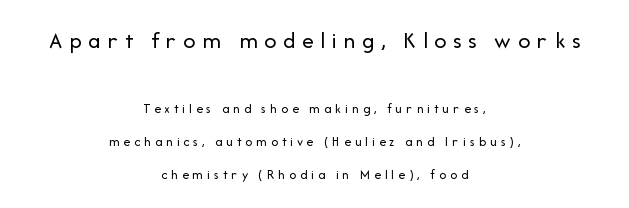
{"italic": "no", "bold": "no", "underline": "no", "align": "center", "line_spacing": "loose", "line_spacing_ratio": 2.34, "letter_spacing": "wide", "letter_spacing_em": 0.27, "larger_block": "first", "size_ratio": 1.71, "glyph_px": 24}
